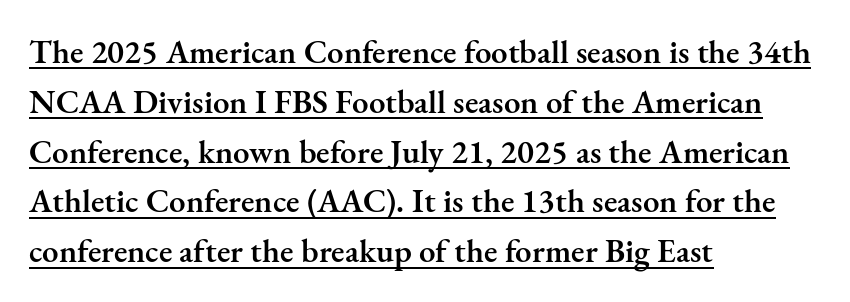
The image shows 33 px semibold serif type, upright; set left-aligned, normal line spacing (1.51x), normal letter spacing, underlined; medium stroke contrast and a small x-height.
